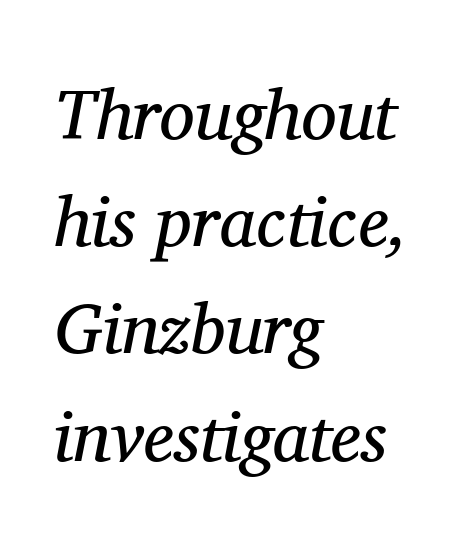
Leading matches the norm, producing a regular column. Plain, unruled lines of type. Each letter keeps its own natural width here, so spacing adapts to shape. In terms of letterform style, serifs are clearly present. Every character sits at an angle, as italics do.
